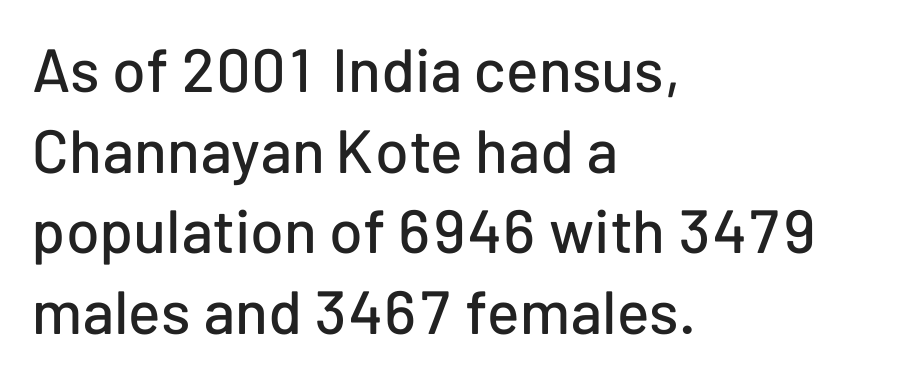
The passage shown has conventional tracking throughout. A roman cut, with each character standing at attention. Each letter keeps its own natural width here, so spacing adapts to shape. All the whitespace from short lines collects on the right. The designer left line spacing at the default. Rule under the text: the space is simply empty.
